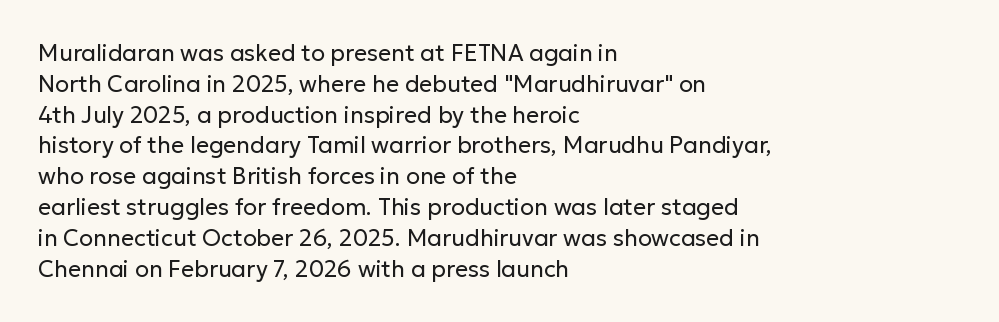
Q: Is the text bold? A: No.
Q: Is the text italic (slanted)? A: No, it is upright.
Q: Is the text underlined? A: No.
Q: How is the paragraph aligned? A: Left-aligned.
Q: Is the spacing between letters normal or unusually wide? A: Normal.
Q: Is the spacing between lines tight, normal or loose? A: Normal.
